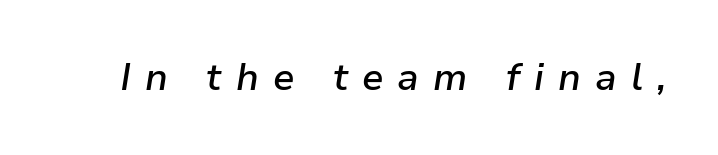
{"italic": "yes", "lean": "right", "slant_degrees": 9, "bold": "semi", "weight": "semibold", "width": "normal", "stroke_contrast": "low", "x_height": "medium", "monospaced": "no", "underline": "no", "letter_spacing": "wide", "letter_spacing_em": 0.37, "glyph_px": 38}
